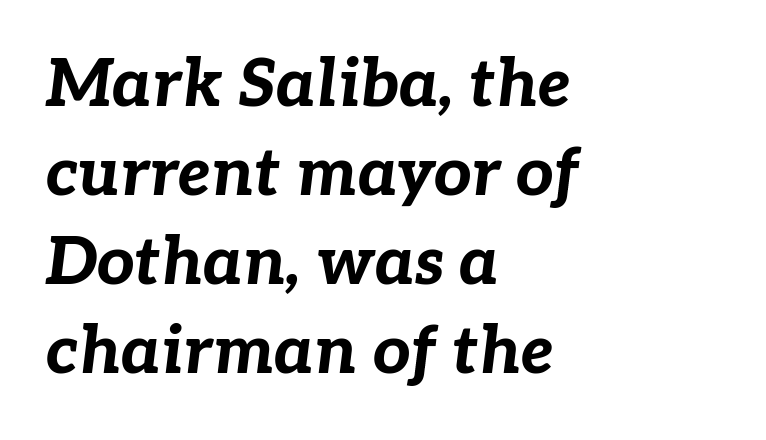
Regular leading. This rendering leaves character spacing at its baseline value. The strokes are fattened all the way to bold. Each letter keeps its own natural width here, so spacing adapts to shape. In terms of posture, this sample is oblique. Every row of glyphs begins at an identical x-position on the left.
